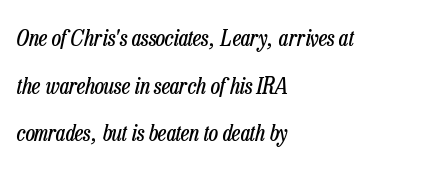
The image shows 23 px text type, italic (leaning right); set left-aligned, loose line spacing (2.07x), normal letter spacing, not underlined.
